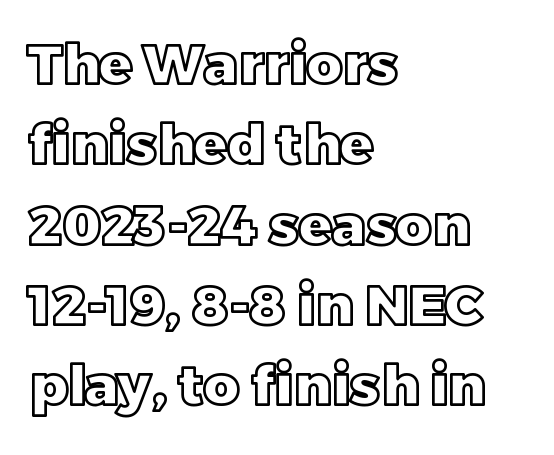
{"italic": "no", "width": "normal", "x_height": "large", "monospaced": "no", "underline": "no", "align": "left", "line_spacing": "normal", "line_spacing_ratio": 1.46, "letter_spacing": "normal", "letter_spacing_em": 0.0, "glyph_px": 55}
